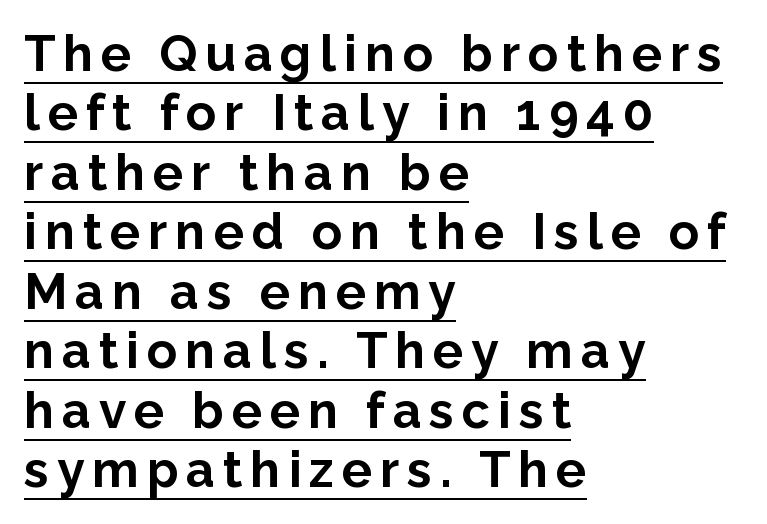
{"serif": "no", "italic": "no", "bold": "yes", "weight": "bold", "width": "normal", "stroke_contrast": "low", "x_height": "medium", "monospaced": "no", "underline": "yes", "align": "left", "line_spacing_ratio": 1.19, "glyph_px": 50}
